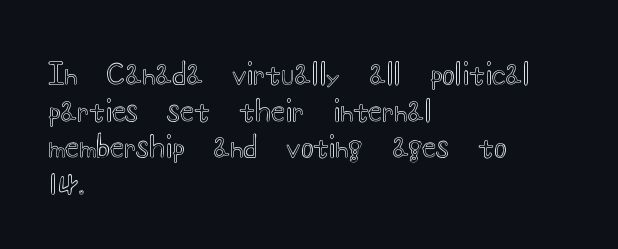
Q: Is the text italic (slanted)? A: No, it is upright.
Q: Is the text underlined? A: No.
Q: How is the paragraph aligned? A: Left-aligned.
Q: Is the spacing between letters normal or unusually wide? A: Normal.
Q: Is the spacing between lines tight, normal or loose? A: Normal.
Q: Width (condensed, normal, or wide)? A: Wide.
Q: x-height? A: Small.
Q: Monospaced? A: No.
